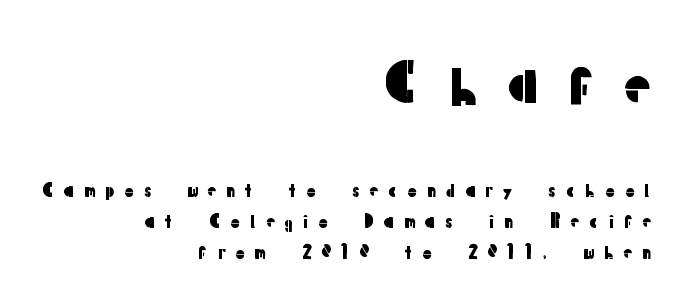
Substantial extra tracking has been applied to these lines. These two chunks differ in scale, with the top chunk taking the larger measure. Proportional: the letters do not fall into vertical columns. To sum up the face: it is a sans, with no serifs. This rendering features lettering with no underline. Unlike italic type, these characters show no tilt at all.
